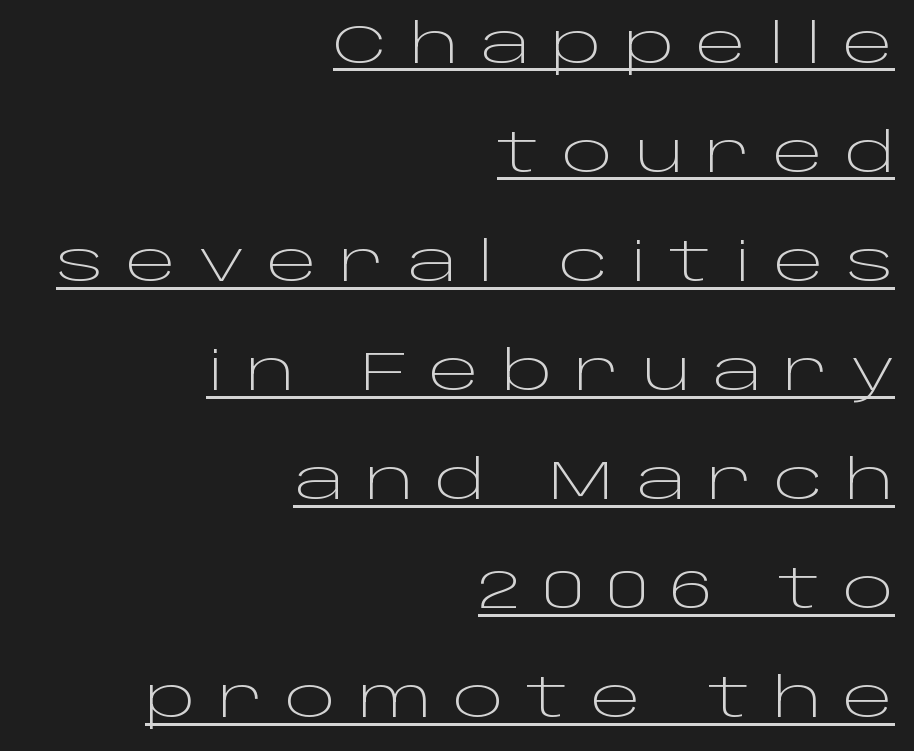
The image shows 54 px light, wide sans-serif type, upright; set right-aligned, loose line spacing (2.02x), unusually wide letter spacing (+0.4 em), underlined; low stroke contrast and a large x-height.
